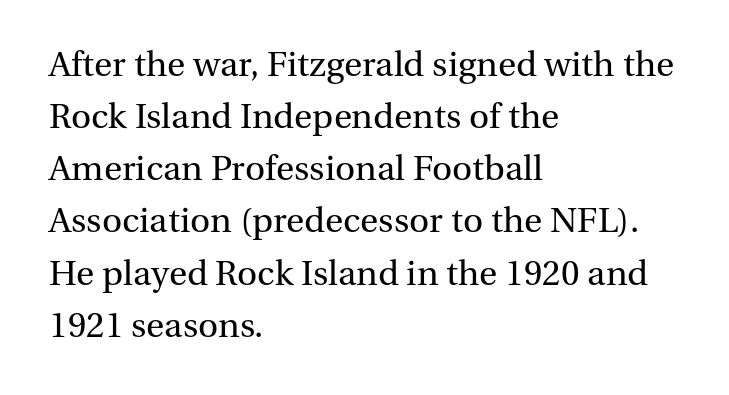
Notice how the passage keeps a crisp vertical edge on the left only. The cut favours lightness, reaching ordinary text weight at its darkest. A bare baseline throughout the passage. The passage shown is typed in a proportional face where columns would drift. Stroke terminals: seriffed.
